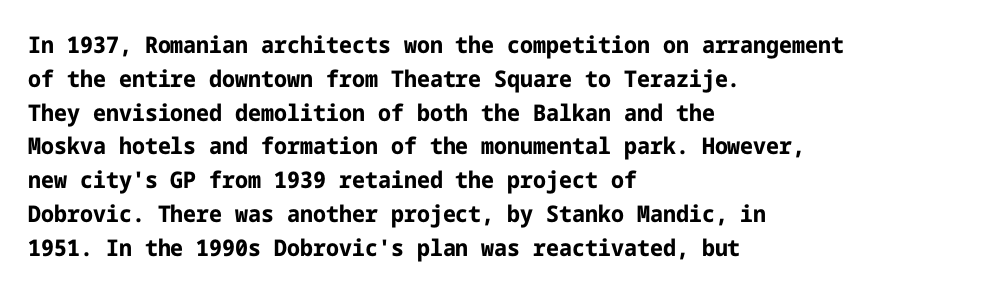
Q: Is the text bold? A: Yes.
Q: Is the text italic (slanted)? A: No, it is upright.
Q: Is the text underlined? A: No.
Q: How is the paragraph aligned? A: Left-aligned.
Q: Is the spacing between letters normal or unusually wide? A: Normal.
Q: Is the spacing between lines tight, normal or loose? A: Normal.
